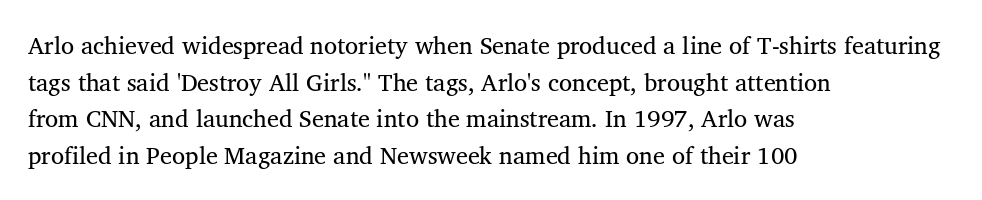
The image shows 24 px text type, upright; set left-aligned, normal line spacing (1.53x), normal letter spacing, not underlined.
